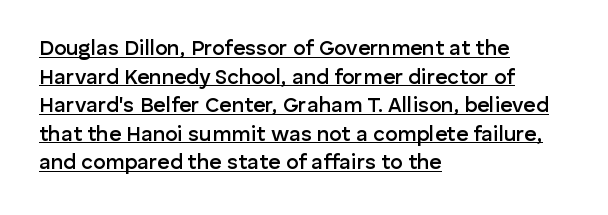
The image shows 21 px text type, upright; set left-aligned, normal line spacing (1.36x), normal letter spacing, underlined.
